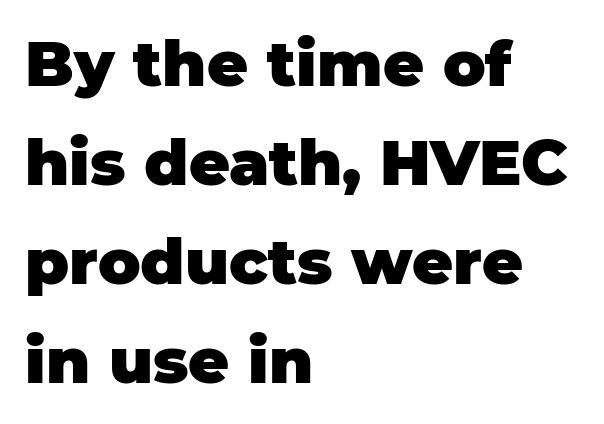
The image shows 63 px heavy sans-serif type, upright; set left-aligned, normal line spacing (1.57x), normal letter spacing, not underlined; low stroke contrast and a large x-height.
